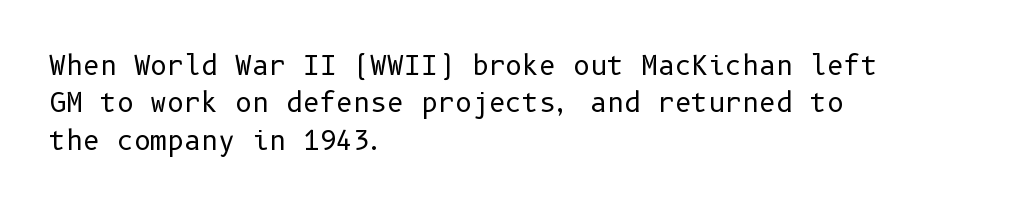
Is the letter spacing exaggerated? No — it looks like the ordinary default. This block has exactly the height ordinary leading produces. This is the regular roman posture of the typeface. Weight: not bold — regular or lighter.
